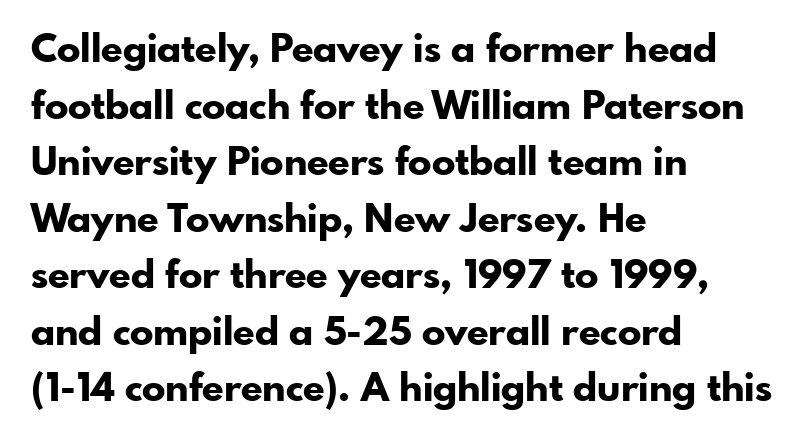
{"serif": "no", "italic": "no", "bold": "yes", "weight": "bold", "width": "normal", "stroke_contrast": "low", "x_height": "small", "monospaced": "no", "underline": "no", "align": "left", "line_spacing": "normal", "line_spacing_ratio": 1.45, "letter_spacing": "normal", "letter_spacing_em": 0.0, "glyph_px": 39}
